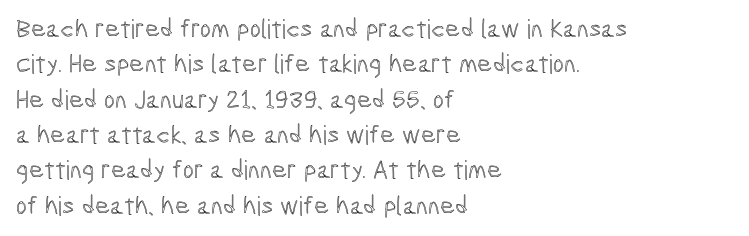
The image shows 26 px text type, upright; set left-aligned, normal line spacing (1.36x), normal letter spacing, not underlined.
